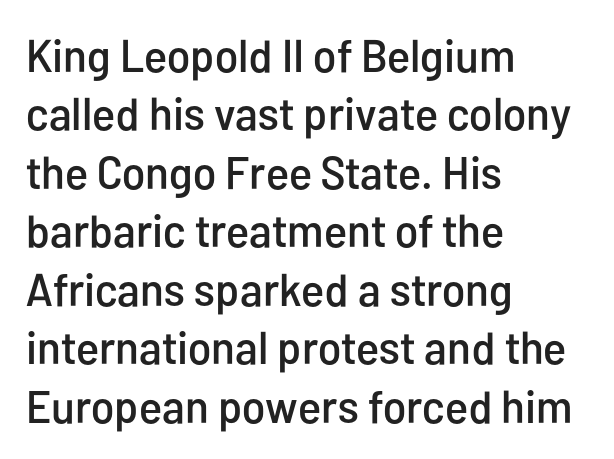
Characters follow at the spacing the type designer built in. Any mark beneath the type? The region is blank. These lines are rendered in a variable-pitch font. Alignment: flush left.
